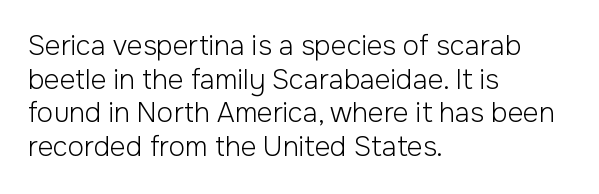
{"italic": "no", "bold": "no", "underline": "no", "align": "left", "line_spacing": "normal", "line_spacing_ratio": 1.25, "letter_spacing": "normal", "letter_spacing_em": 0.0, "glyph_px": 27}
